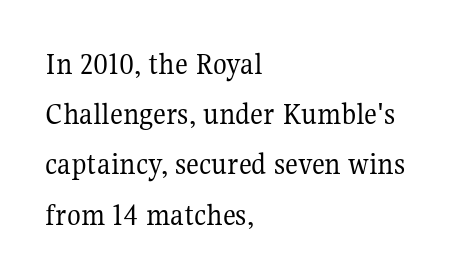
Is this a fixed-width face? No — the glyphs have proportional, varying widths. Line spacing here is normal. In terms of letterspacing, this is plain default setting. The strokes are not fattened; the text isn't bold. Ascenders rise straight up at ninety degrees.
